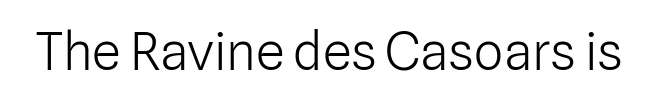
Q: Is the text bold? A: No.
Q: Is the text italic (slanted)? A: No, it is upright.
Q: Is the typeface a serif or a sans-serif typeface? A: Sans-serif.
Q: Is the text underlined? A: No.
Q: Is the spacing between letters normal or unusually wide? A: Normal.
Q: Width (condensed, normal, or wide)? A: Normal.
Q: Stroke contrast? A: Low.
Q: x-height? A: Medium.
Q: Monospaced? A: No.
